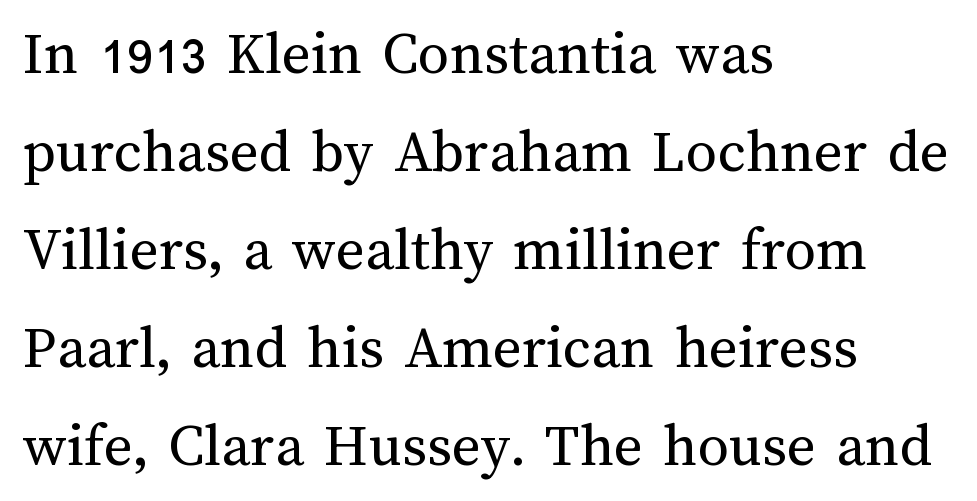
The image shows 62 px regular-weight type, upright; set left-aligned, normal line spacing (1.58x), normal letter spacing, not underlined; medium stroke contrast and a medium x-height.
